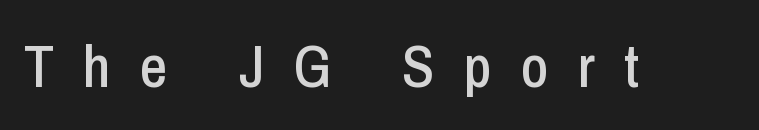
Nothing sits at the stroke ends, so this counts as sans-serif. Rendered with straight, roman letterforms. The horizontal fit of the characters is loose and conspicuously gappy. This sample has the flowing, uneven cadence of proportional lettering. The string is rendered with underlining switched off.
